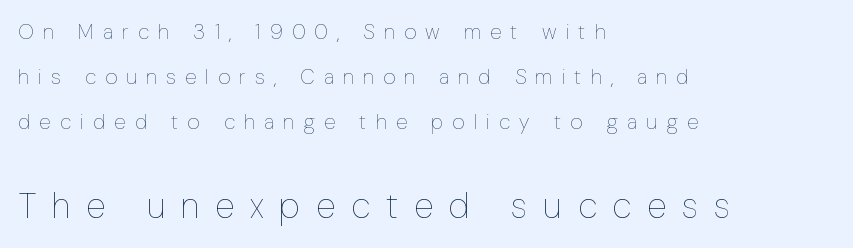
Whoever set this chose breathing room over compactness in the vertical rhythm. A bare baseline throughout the passage. Glyph-to-glyph distance is far greater than everyday printed text. Reading down the block, your eye returns to a fixed left position each line. The lettering stays uniformly vertical, giving the passage a roman look. The passage shown begins with its smaller block and ends with its larger one.
